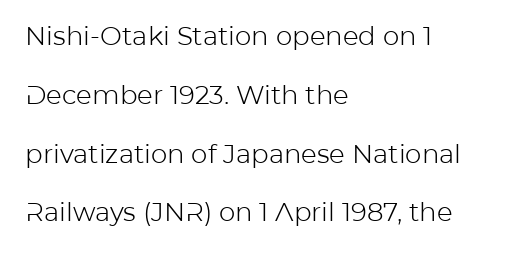
Caption: multi-line text, flush left, ragged right. Check the space under the baseline: it is left empty. Heft: none added — not bold. This block would shrink considerably if given ordinary leading; it's expanded now. The horizontal fit of the characters is conventional and even.
